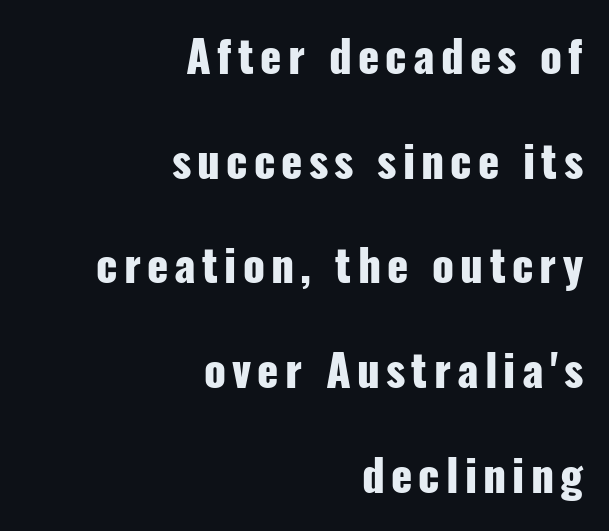
Q: Is the text bold? A: Yes.
Q: Is the text italic (slanted)? A: No, it is upright.
Q: Is the typeface a serif or a sans-serif typeface? A: Sans-serif.
Q: Is the text underlined? A: No.
Q: How is the paragraph aligned? A: Right-aligned.
Q: Is the spacing between lines tight, normal or loose? A: Loose.
Q: Width (condensed, normal, or wide)? A: Condensed.
Q: Stroke contrast? A: Low.
Q: x-height? A: Medium.
Q: Monospaced? A: No.
